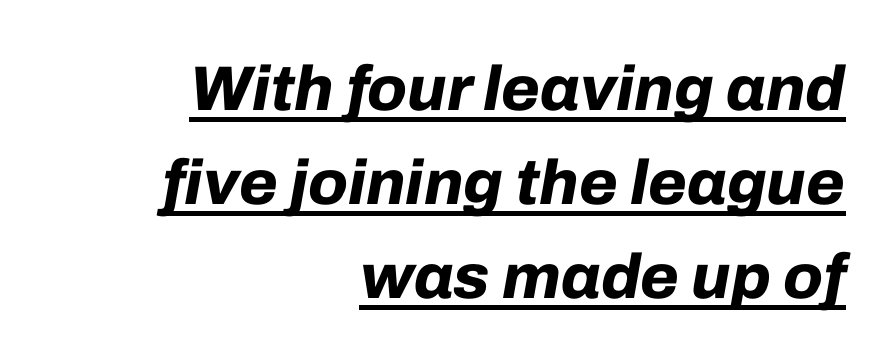
Q: Is the text bold? A: Yes.
Q: Is the text italic (slanted)? A: Yes, it leans right by about 10 degrees.
Q: Is the text underlined? A: Yes.
Q: How is the paragraph aligned? A: Right-aligned.
Q: Is the spacing between letters normal or unusually wide? A: Normal.
Q: Is the spacing between lines tight, normal or loose? A: Normal.
Q: Width (condensed, normal, or wide)? A: Normal.
Q: Stroke contrast? A: Low.
Q: x-height? A: Medium.
Q: Monospaced? A: No.
